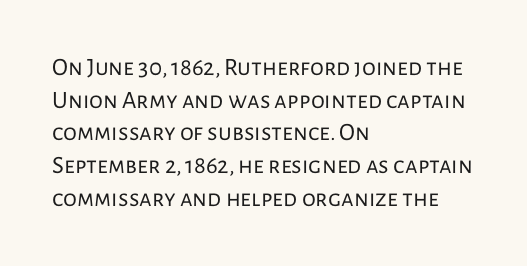
What's the leading like? Ordinary, nothing unusual. The passage shown has conventional tracking throughout. The typography opts for an upright posture over an oblique one. The passage is arranged the way most books set body copy — flush left.
